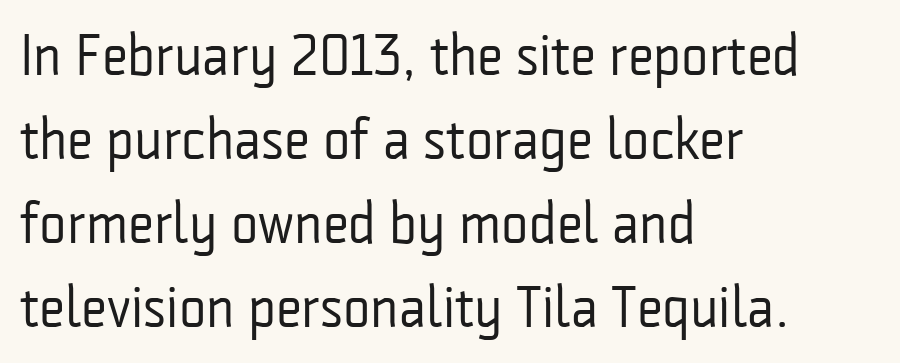
{"serif": "no", "italic": "no", "bold": "no", "weight": "regular", "width": "condensed", "stroke_contrast": "low", "x_height": "medium", "monospaced": "no", "underline": "no", "align": "left", "line_spacing": "normal", "line_spacing_ratio": 1.45, "letter_spacing": "normal", "letter_spacing_em": 0.0, "glyph_px": 58}
